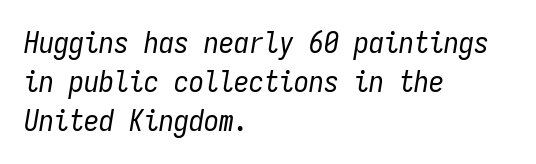
Q: Is the text bold? A: No.
Q: Is the text italic (slanted)? A: Yes, it leans right by about 9 degrees.
Q: Is the text underlined? A: No.
Q: How is the paragraph aligned? A: Left-aligned.
Q: Is the spacing between letters normal or unusually wide? A: Normal.
Q: Is the spacing between lines tight, normal or loose? A: Normal.
Q: Width (condensed, normal, or wide)? A: Condensed.
Q: Stroke contrast? A: Low.
Q: x-height? A: Medium.
Q: Monospaced? A: Yes.
